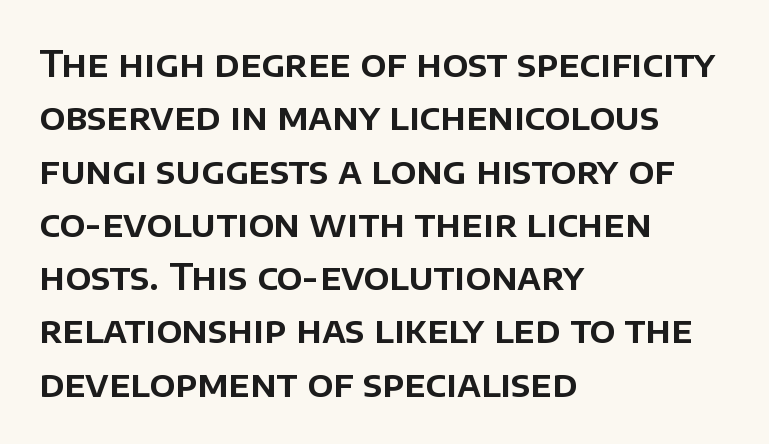
Q: Is the text italic (slanted)? A: No, it is upright.
Q: Is the typeface a serif or a sans-serif typeface? A: Sans-serif.
Q: Is the text underlined? A: No.
Q: How is the paragraph aligned? A: Left-aligned.
Q: Is the spacing between letters normal or unusually wide? A: Normal.
Q: Is the spacing between lines tight, normal or loose? A: Normal.
Q: Width (condensed, normal, or wide)? A: Normal.
Q: Stroke contrast? A: Low.
Q: x-height? A: Large.
Q: Monospaced? A: No.
